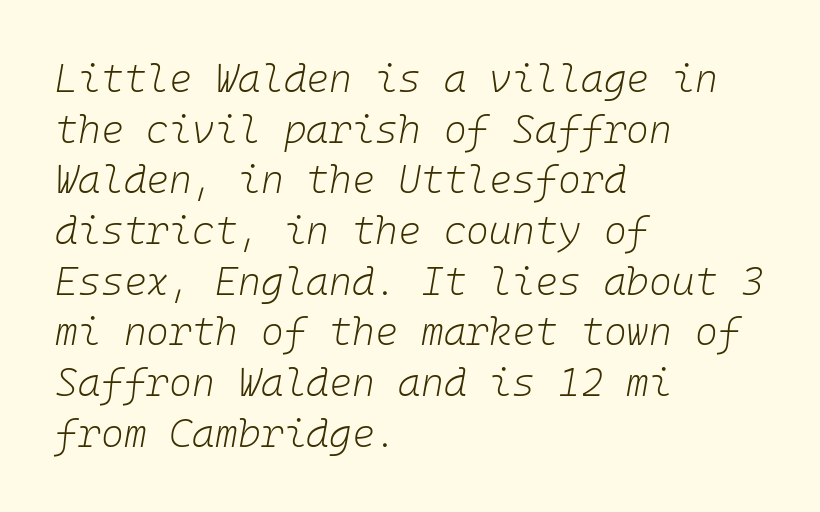
The image shows 39 px light type, italic (leaning right), monospaced; set left-aligned, normal line spacing (1.3x), normal letter spacing, not underlined; low stroke contrast and a medium x-height.
